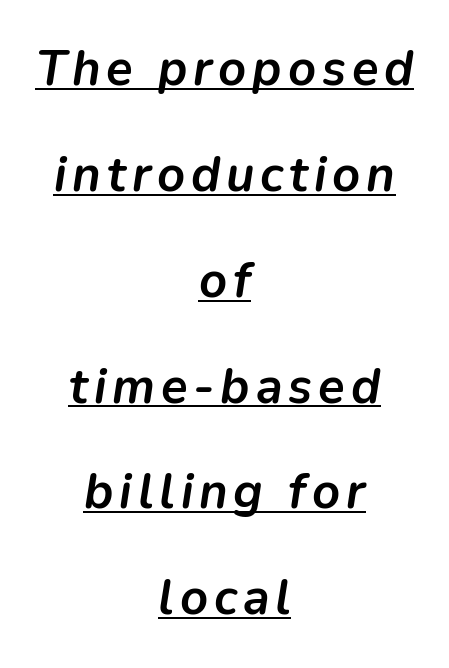
Q: Is the text bold? A: Yes.
Q: Is the text italic (slanted)? A: Yes, it leans right by about 9 degrees.
Q: Is the text underlined? A: Yes.
Q: How is the paragraph aligned? A: Centered.
Q: Is the spacing between lines tight, normal or loose? A: Loose.
Q: Width (condensed, normal, or wide)? A: Normal.
Q: Stroke contrast? A: Low.
Q: x-height? A: Medium.
Q: Monospaced? A: No.
